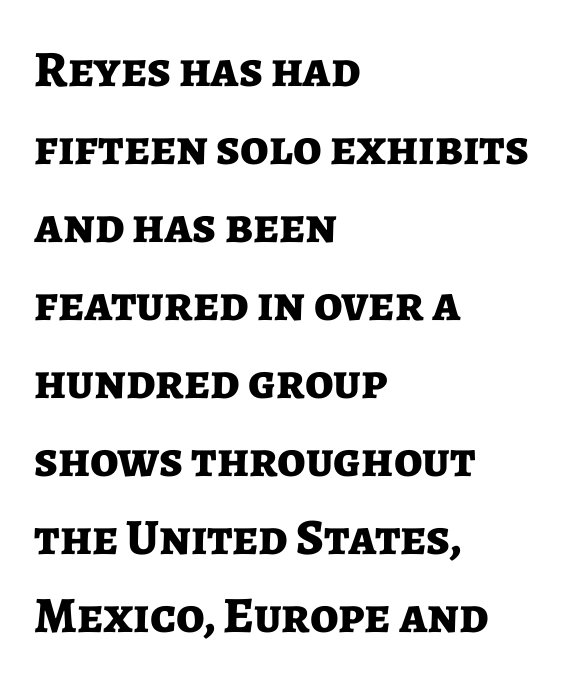
The strokes are fattened all the way to bold. Anything drawn beneath the words? Only blank space. Classification — sans serif. The letterforms sit shoulder to shoulder at normal distance.
